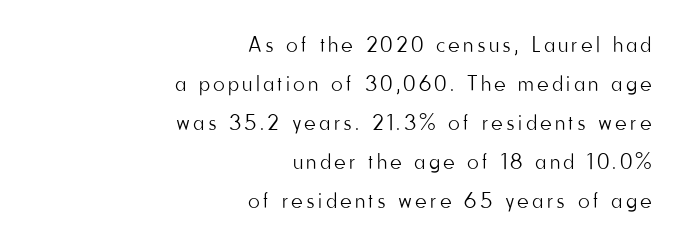
{"italic": "no", "bold": "no", "underline": "no", "align": "right", "line_spacing_ratio": 1.77, "glyph_px": 22}
